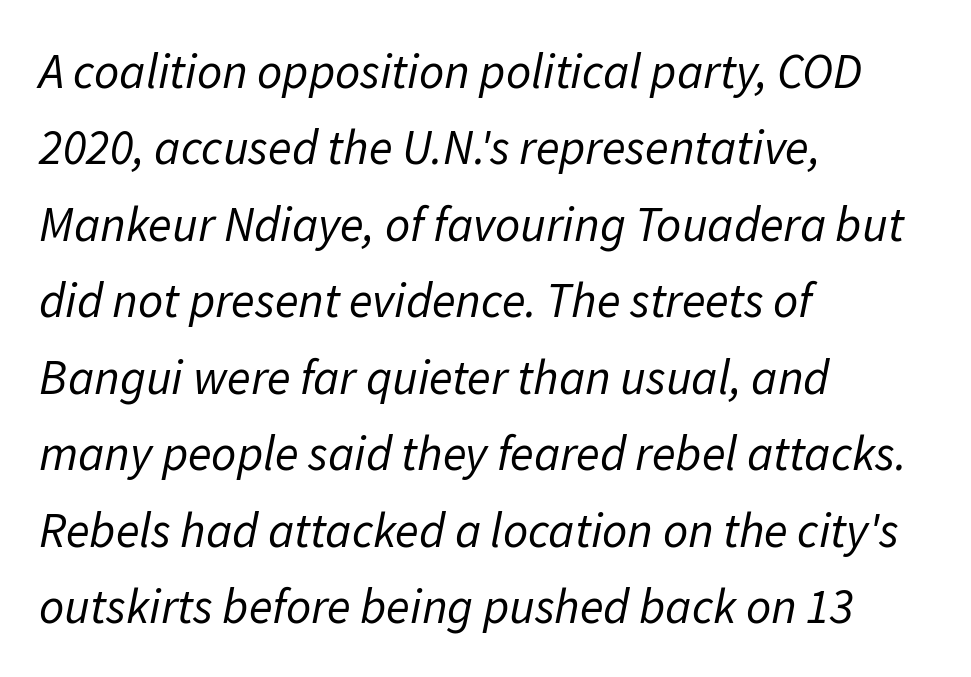
The image shows 49 px regular-weight type, italic (leaning right); set left-aligned, normal line spacing (1.56x), normal letter spacing, not underlined; low stroke contrast and a medium x-height.
